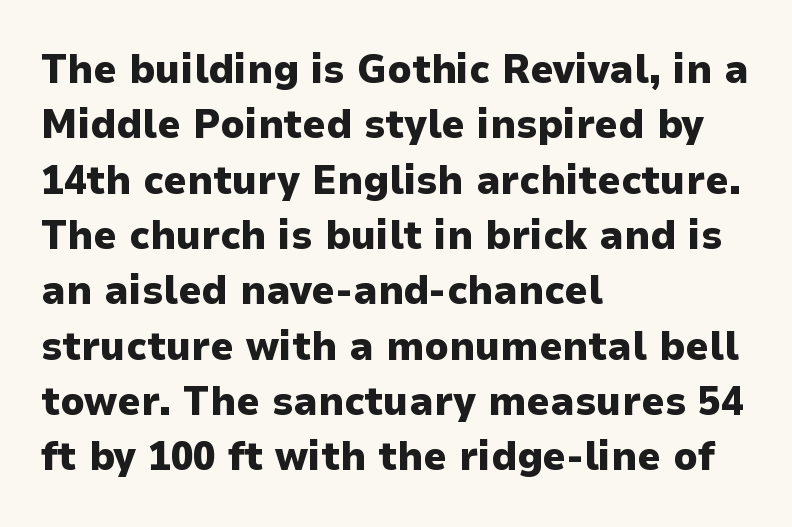
Q: Is the text bold? A: Yes.
Q: Is the text italic (slanted)? A: No, it is upright.
Q: Is the typeface a serif or a sans-serif typeface? A: Sans-serif.
Q: Is the text underlined? A: No.
Q: How is the paragraph aligned? A: Left-aligned.
Q: Is the spacing between letters normal or unusually wide? A: Normal.
Q: Is the spacing between lines tight, normal or loose? A: Normal.
Q: Width (condensed, normal, or wide)? A: Normal.
Q: Stroke contrast? A: Low.
Q: x-height? A: Medium.
Q: Monospaced? A: No.
